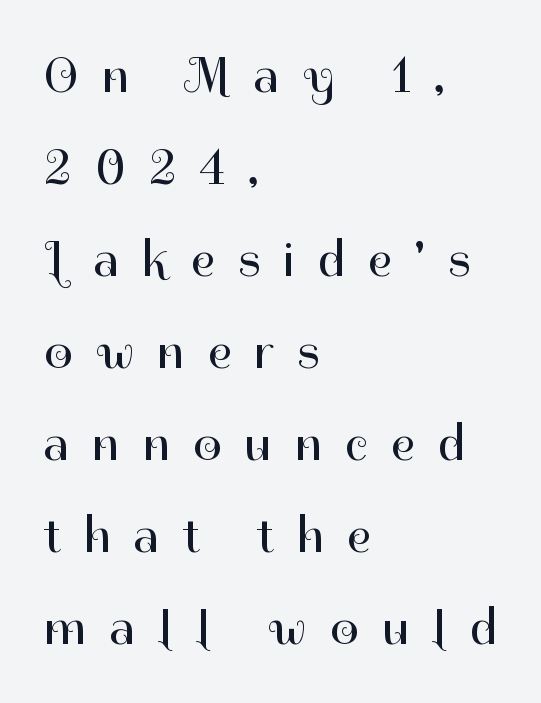
Posture: straight, roman, zero tilt. The tracking jumps out immediately: characters are airy and widely separated. The paragraph has a hard left edge and a soft right edge. Anything drawn beneath the words? Only blank space. Classification — sans serif.
